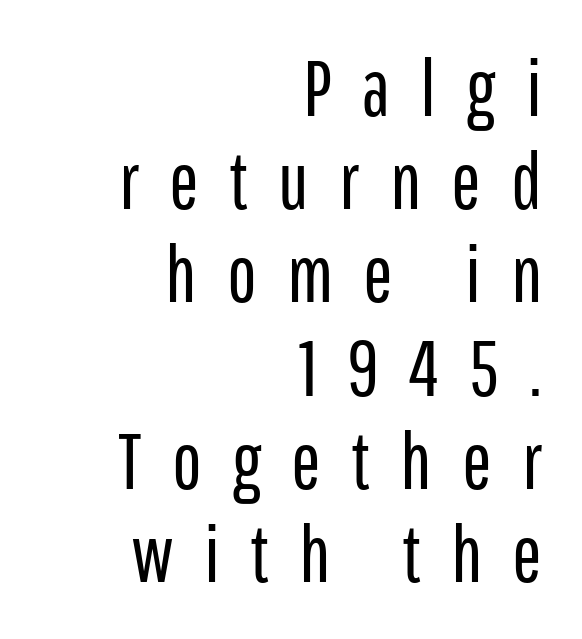
The letterforms sit at book weight or below. The typeface chosen for these lines omits serifs. Nobody drew a line under any word here. Italic? Not at all — the glyphs are vertical. These lines stack with their right ends in a neat column. The passage shown is typed in a proportional face where columns would drift.
